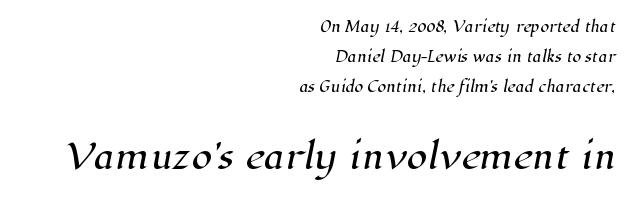
Q: Is the typeface a serif or a sans-serif typeface? A: Serif.
Q: Is the text underlined? A: No.
Q: How is the paragraph aligned? A: Right-aligned.
Q: Is the spacing between letters normal or unusually wide? A: Normal.
Q: Is the spacing between lines tight, normal or loose? A: Loose.
Q: Which block of text is set in a larger size, the first (top) or the second (bottom)? A: The second (bottom) one.
Q: Width (condensed, normal, or wide)? A: Normal.
Q: Stroke contrast? A: High.
Q: x-height? A: Medium.
Q: Monospaced? A: No.
